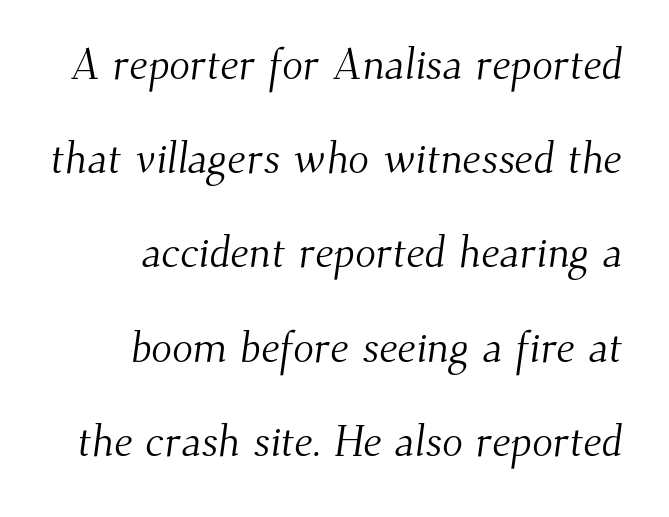
{"serif": "yes", "bold": "no", "weight": "light", "width": "normal", "stroke_contrast": "medium", "x_height": "small", "monospaced": "no", "underline": "no", "line_spacing": "loose", "line_spacing_ratio": 2.19, "letter_spacing": "normal", "letter_spacing_em": 0.0, "glyph_px": 43}
